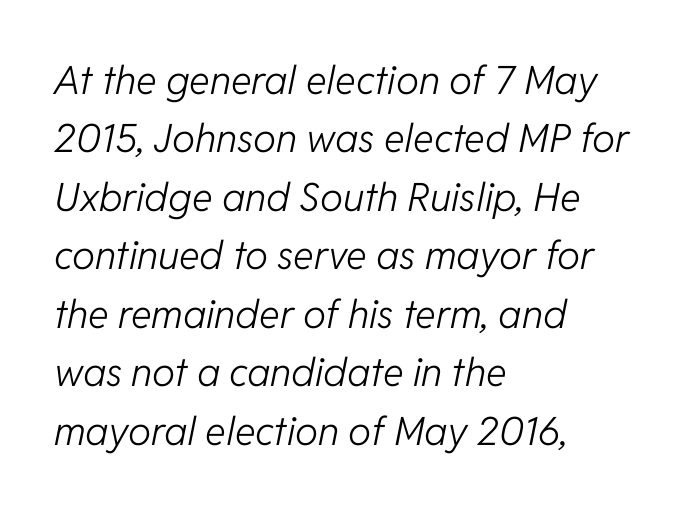
Q: Is the text bold? A: No.
Q: Is the text italic (slanted)? A: Yes, it leans right by about 11 degrees.
Q: Is the text underlined? A: No.
Q: How is the paragraph aligned? A: Left-aligned.
Q: Is the spacing between letters normal or unusually wide? A: Normal.
Q: Is the spacing between lines tight, normal or loose? A: Normal.
Q: Width (condensed, normal, or wide)? A: Normal.
Q: Stroke contrast? A: Low.
Q: x-height? A: Medium.
Q: Monospaced? A: No.
